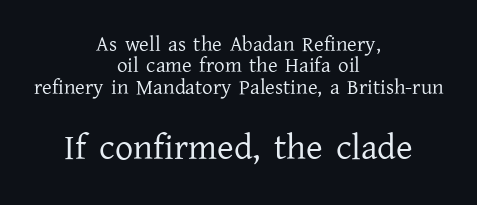
Q: Is the text bold? A: No.
Q: Is the text italic (slanted)? A: No, it is upright.
Q: Is the typeface a serif or a sans-serif typeface? A: Serif.
Q: Is the text underlined? A: No.
Q: How is the paragraph aligned? A: Centered.
Q: Is the spacing between letters normal or unusually wide? A: Normal.
Q: Is the spacing between lines tight, normal or loose? A: Tight.
Q: Which block of text is set in a larger size, the first (top) or the second (bottom)? A: The second (bottom) one.
Q: Width (condensed, normal, or wide)? A: Normal.
Q: Stroke contrast? A: Low.
Q: x-height? A: Medium.
Q: Monospaced? A: No.
